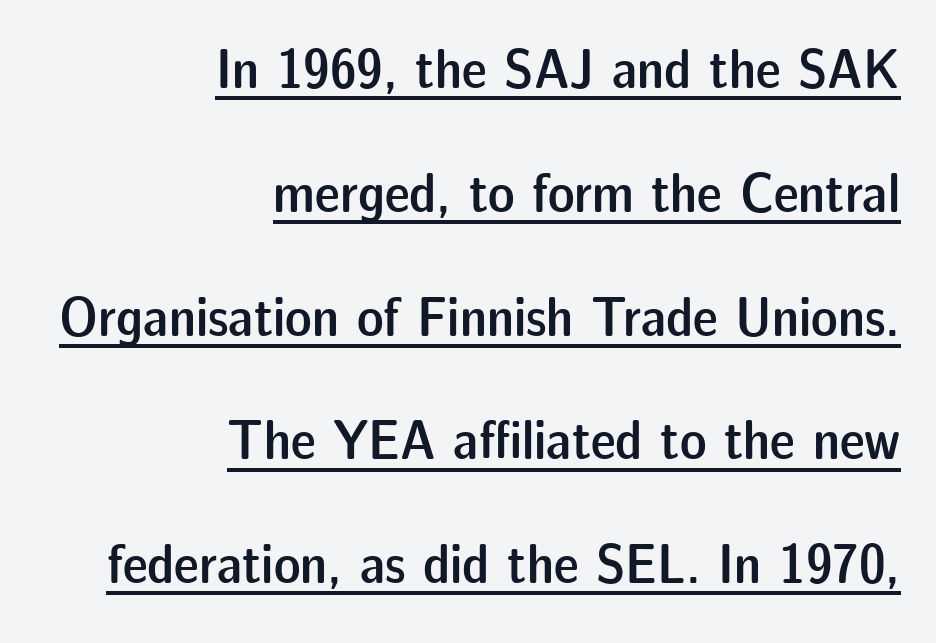
{"serif": "no", "italic": "no", "bold": "semi", "weight": "semibold", "width": "normal", "stroke_contrast": "low", "x_height": "medium", "monospaced": "no", "underline": "yes", "align": "right", "line_spacing": "loose", "line_spacing_ratio": 2.21, "letter_spacing": "normal", "letter_spacing_em": 0.0, "glyph_px": 56}
